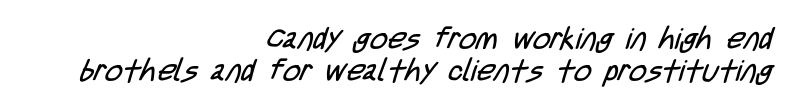
The image shows 30 px regular-weight, condensed sans-serif type; set right-aligned, tight line spacing (1.06x), normal letter spacing, not underlined; low stroke contrast and a large x-height.
